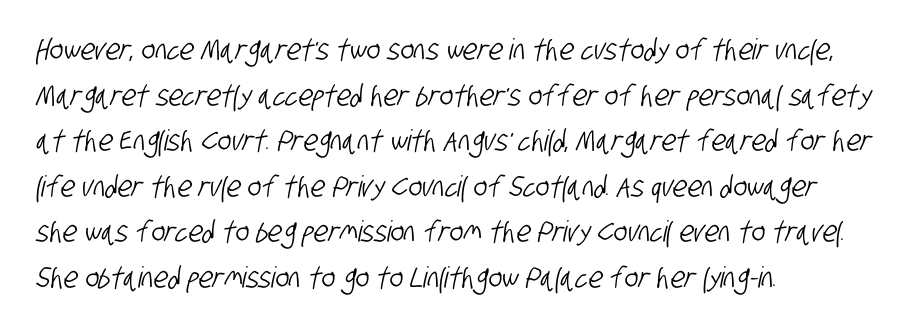
The image shows 29 px condensed sans-serif type; set left-aligned, normal line spacing (1.57x), normal letter spacing, not underlined; low stroke contrast and a large x-height.
